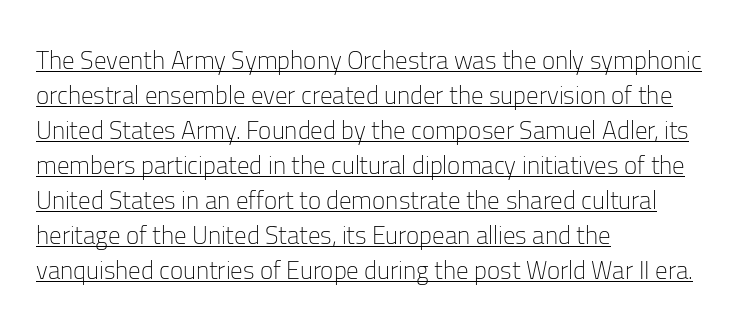
Q: Is the text bold? A: No.
Q: Is the text italic (slanted)? A: No, it is upright.
Q: Is the text underlined? A: Yes.
Q: How is the paragraph aligned? A: Left-aligned.
Q: Is the spacing between letters normal or unusually wide? A: Normal.
Q: Is the spacing between lines tight, normal or loose? A: Normal.
